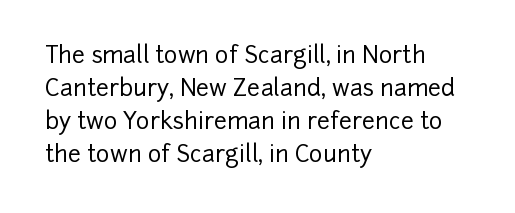
Plain, unruled lines of type. Letter spacing: default. Quick note: interline space is typical. Does the lettering tilt? It doesn't — this is upright. One-word summary of the alignment: left.
